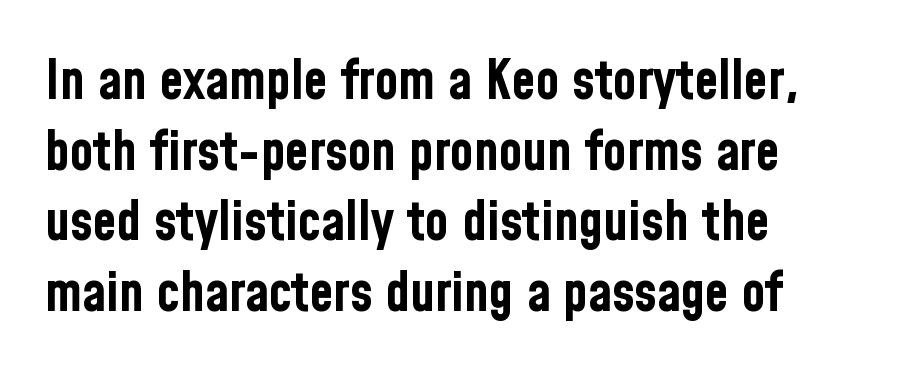
Q: Is the text bold? A: Yes.
Q: Is the text italic (slanted)? A: No, it is upright.
Q: Is the typeface a serif or a sans-serif typeface? A: Sans-serif.
Q: Is the text underlined? A: No.
Q: How is the paragraph aligned? A: Left-aligned.
Q: Is the spacing between letters normal or unusually wide? A: Normal.
Q: Is the spacing between lines tight, normal or loose? A: Normal.
Q: Width (condensed, normal, or wide)? A: Condensed.
Q: Stroke contrast? A: Low.
Q: x-height? A: Medium.
Q: Monospaced? A: No.
